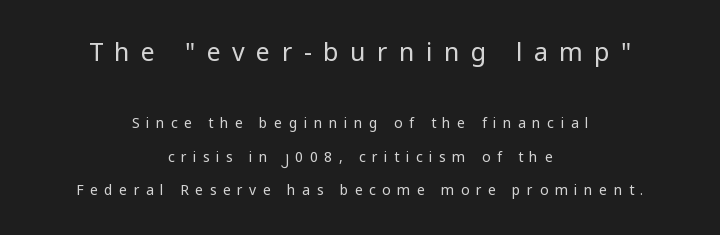
{"italic": "no", "bold": "no", "underline": "no", "align": "center", "line_spacing": "loose", "line_spacing_ratio": 2.38, "letter_spacing": "wide", "letter_spacing_em": 0.46, "larger_block": "first", "size_ratio": 1.79, "glyph_px": 25}
